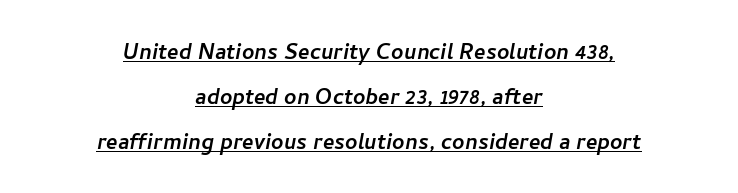
The image shows 27 px text type; set centered, normal line spacing (1.67x), normal letter spacing, underlined.
